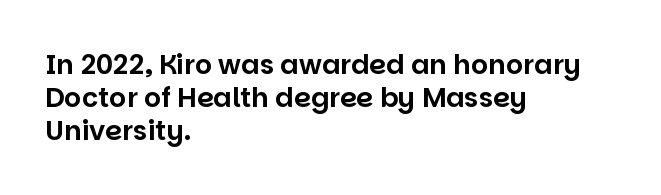
Q: Is the text italic (slanted)? A: No, it is upright.
Q: Is the text underlined? A: No.
Q: How is the paragraph aligned? A: Left-aligned.
Q: Is the spacing between letters normal or unusually wide? A: Normal.
